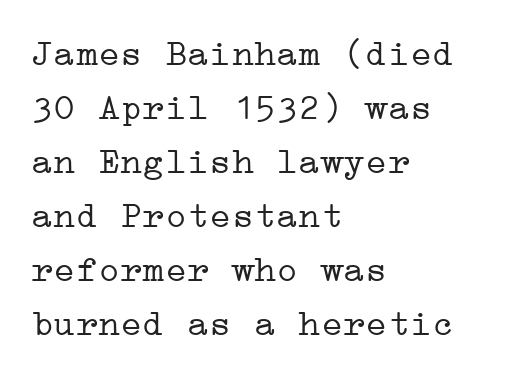
The image shows 37 px light, wide serif type, upright; set left-aligned, normal line spacing (1.46x), normal letter spacing, not underlined; low stroke contrast and a medium x-height.
